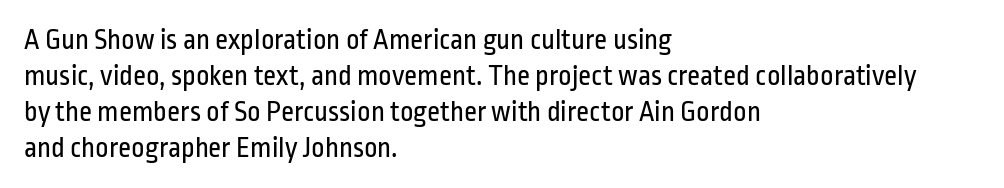
Q: Is the text bold? A: No.
Q: Is the text italic (slanted)? A: No, it is upright.
Q: Is the typeface a serif or a sans-serif typeface? A: Sans-serif.
Q: Is the text underlined? A: No.
Q: How is the paragraph aligned? A: Left-aligned.
Q: Is the spacing between letters normal or unusually wide? A: Normal.
Q: Width (condensed, normal, or wide)? A: Condensed.
Q: Stroke contrast? A: Low.
Q: x-height? A: Medium.
Q: Monospaced? A: No.
